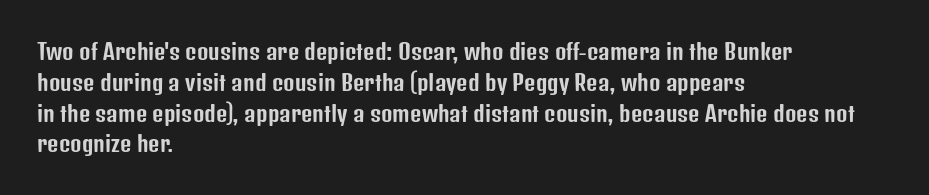
Q: Is the text italic (slanted)? A: No, it is upright.
Q: Is the text underlined? A: No.
Q: How is the paragraph aligned? A: Left-aligned.
Q: Is the spacing between letters normal or unusually wide? A: Normal.
Q: Is the spacing between lines tight, normal or loose? A: Normal.
